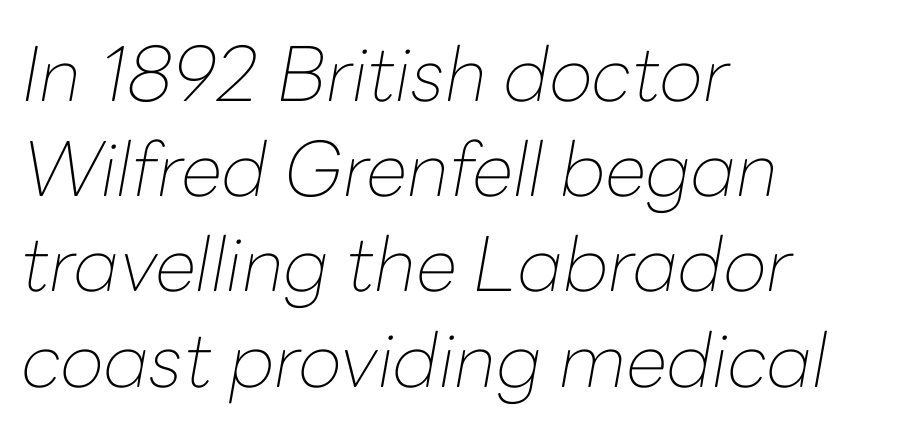
The image shows 75 px thin type, italic (leaning right); set left-aligned, normal line spacing (1.27x), normal letter spacing, not underlined; low stroke contrast and a medium x-height.
